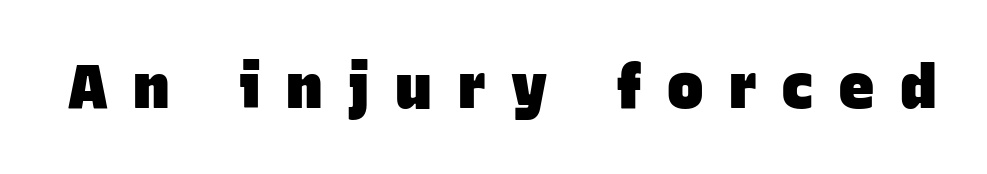
The gap between lines stays unmarked. The tracking reads as deliberately expanded to a designer's eye. Note the varied advance widths — an 'i' is clearly narrower than an 'm'. Letterform terminals end flat and unadorned throughout the passage. You'd pick this weight for a headline — it's a proper bold.
